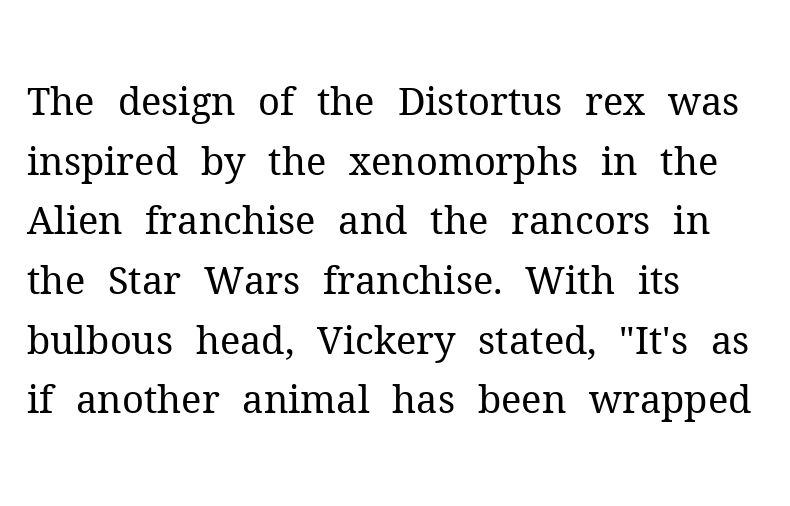
Italic: no, the glyphs are upright roman. The space beneath each line is pristine and unruled. The rendering uses natural spacing where letterforms have individual widths. The designer left line spacing at the default. Which margin do the lines hug? The left one — the right edge is uneven.
